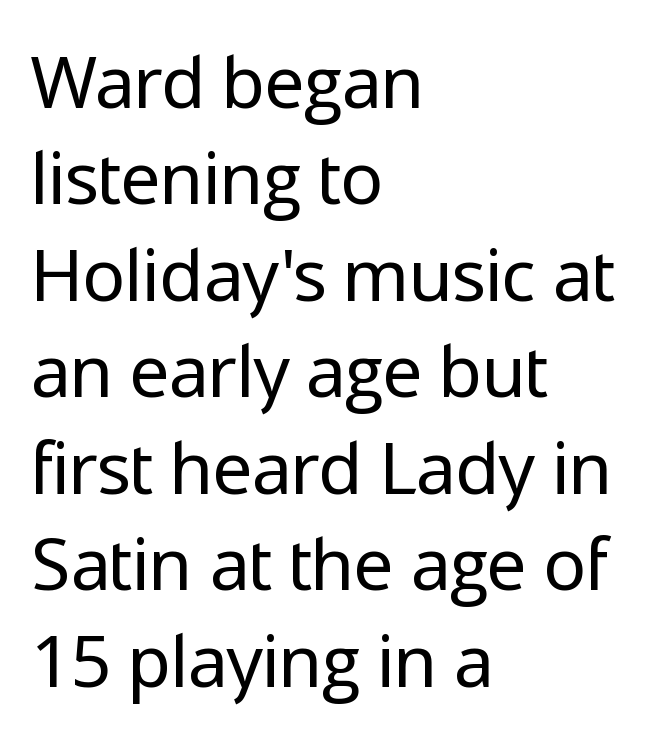
{"serif": "no", "italic": "no", "bold": "no", "weight": "regular", "width": "normal", "stroke_contrast": "low", "x_height": "medium", "monospaced": "no", "underline": "no", "align": "left", "line_spacing": "normal", "line_spacing_ratio": 1.34, "letter_spacing": "normal", "letter_spacing_em": 0.0, "glyph_px": 72}
